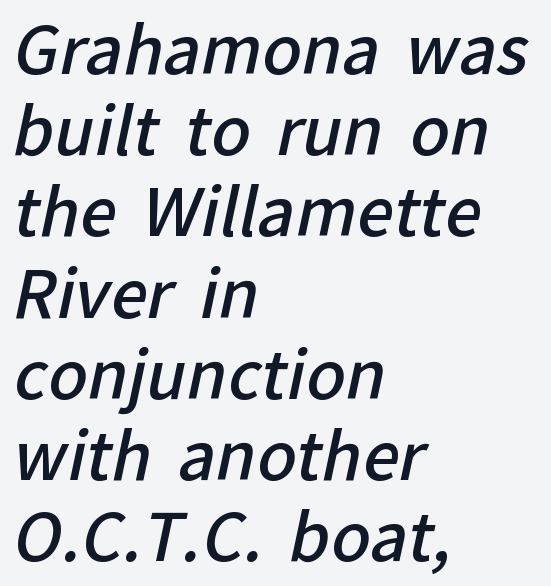
Q: Is the text bold? A: Semi-bold.
Q: Is the typeface a serif or a sans-serif typeface? A: Sans-serif.
Q: Is the text underlined? A: No.
Q: How is the paragraph aligned? A: Left-aligned.
Q: Is the spacing between letters normal or unusually wide? A: Normal.
Q: Is the spacing between lines tight, normal or loose? A: Normal.
Q: Width (condensed, normal, or wide)? A: Normal.
Q: Stroke contrast? A: Low.
Q: x-height? A: Medium.
Q: Monospaced? A: No.
